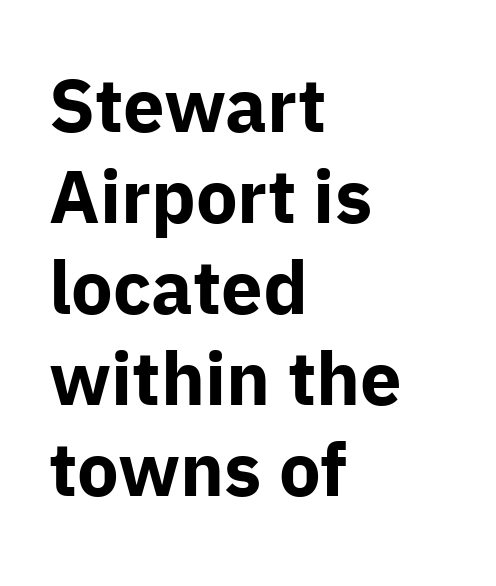
This sample uses an upright cut, with every glyph sitting square on the baseline. This sample has the flowing, uneven cadence of proportional lettering. The passage shown is emphatically bold. Does extra space separate the letters? No, they use regular spacing.
